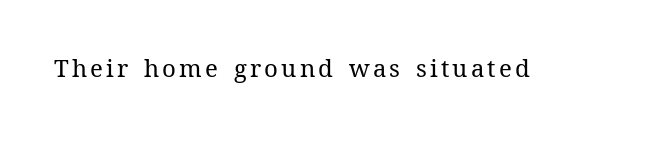
{"italic": "no", "bold": "no", "underline": "no", "glyph_px": 24}
